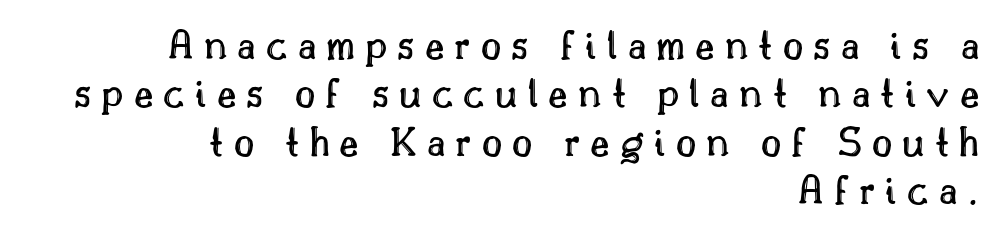
Teacher's note: observe the even right margin — that is flush-right alignment. Display-style spreading of the glyphs; the letterfit is very open. Letters rest on an invisible, unmarked baseline. Rows of type sit shoulder to shoulder in the vertical direction. Italic? Not at all — the glyphs are vertical. Each letter keeps its own natural width here, so spacing adapts to shape.
